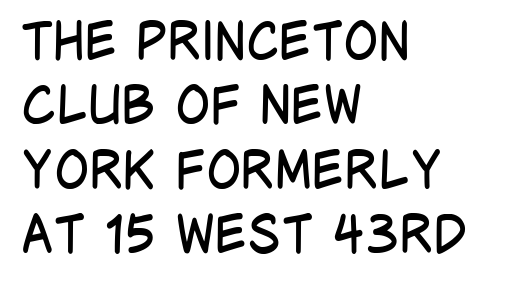
The image shows 52 px regular-weight, condensed sans-serif type, upright; set left-aligned, line spacing 1.24x, normal letter spacing, not underlined; low stroke contrast and a large x-height.
